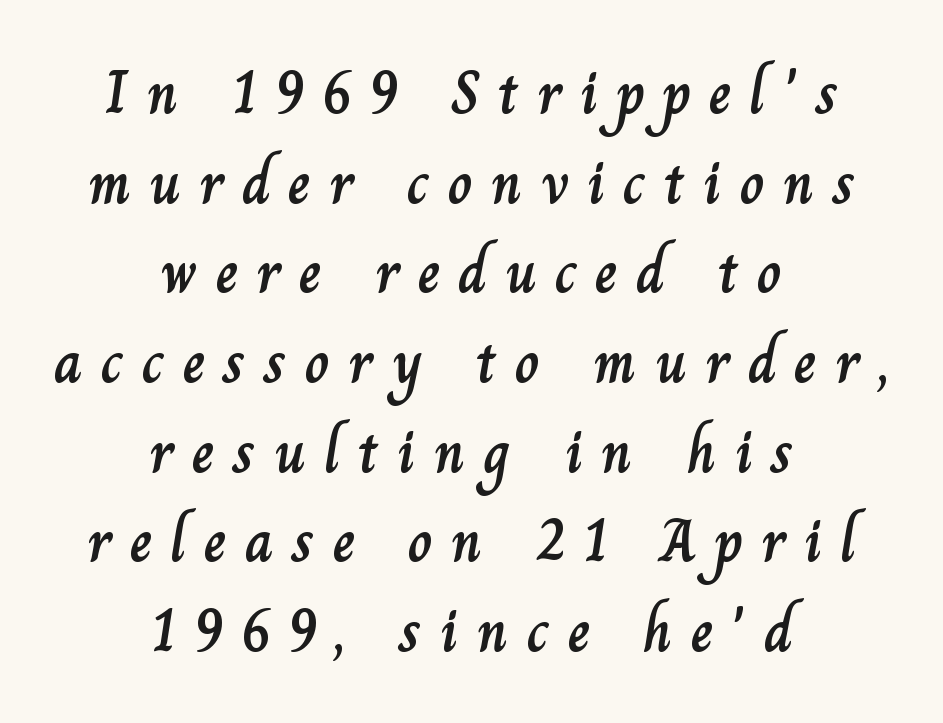
The image shows 61 px text type; set centered, normal line spacing (1.47x), unusually wide letter spacing (+0.3 em), not underlined; low stroke contrast and a small x-height.
